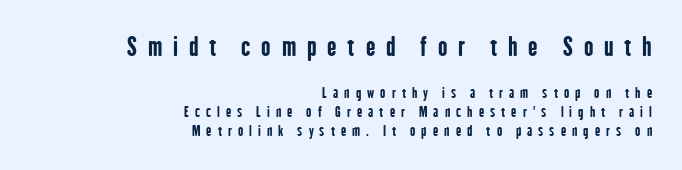
The image shows 25 px bold type, upright; set right-aligned, normal line spacing (1.34x), unusually wide letter spacing (+0.43 em), not underlined; the first (top) block is 1.79x larger.
